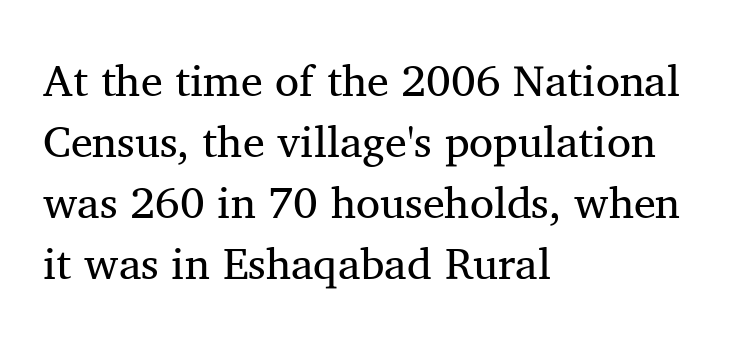
The image shows 44 px regular-weight serif type, upright; set left-aligned, normal line spacing (1.39x), normal letter spacing, not underlined; medium stroke contrast and a medium x-height.
